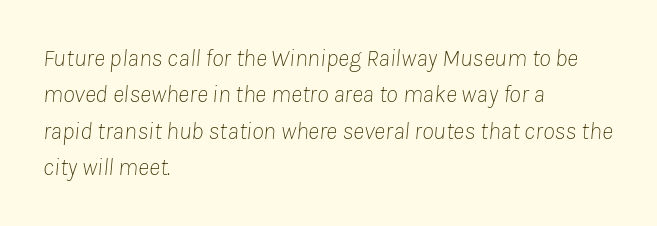
The image shows 24 px text type, italic (leaning right); set left-aligned, normal line spacing (1.52x), normal letter spacing, not underlined.
